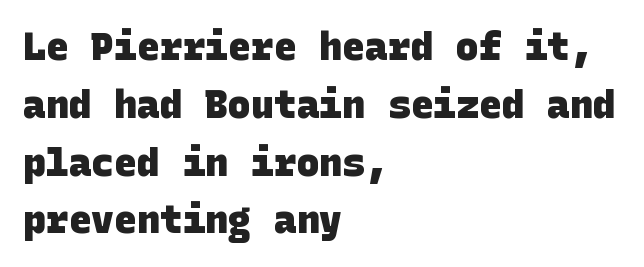
The image shows 38 px heavy sans-serif type; set left-aligned, normal line spacing (1.52x), normal letter spacing, not underlined; low stroke contrast and a large x-height.
